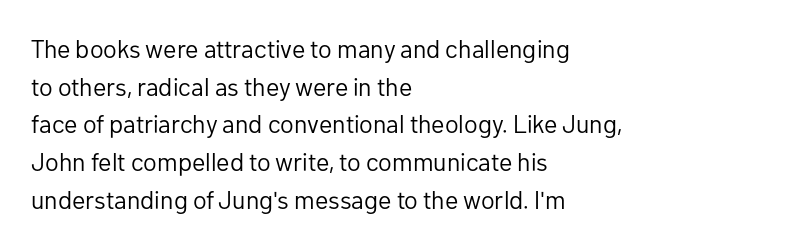
The face used here is rendered with its standard letterfit. Just letters on the line, the space beneath them empty. Caption: face not bold, strokes unweighted. Line spacing here is normal.
